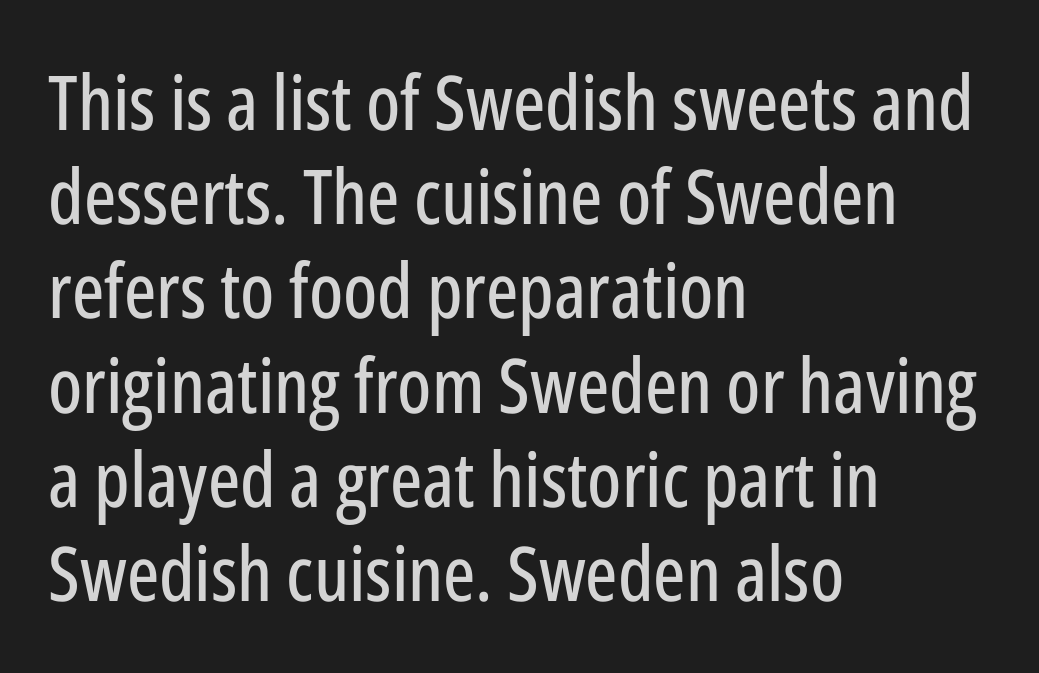
Q: Is the text italic (slanted)? A: No, it is upright.
Q: Is the typeface a serif or a sans-serif typeface? A: Sans-serif.
Q: Is the text underlined? A: No.
Q: How is the paragraph aligned? A: Left-aligned.
Q: Is the spacing between letters normal or unusually wide? A: Normal.
Q: Width (condensed, normal, or wide)? A: Condensed.
Q: Stroke contrast? A: Low.
Q: x-height? A: Medium.
Q: Monospaced? A: No.
